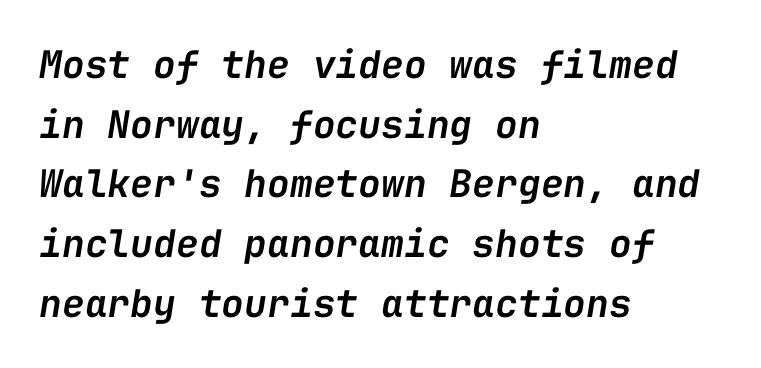
Q: Is the text bold? A: Semi-bold.
Q: Is the text italic (slanted)? A: Yes, it leans right by about 9 degrees.
Q: Is the text underlined? A: No.
Q: How is the paragraph aligned? A: Left-aligned.
Q: Is the spacing between letters normal or unusually wide? A: Normal.
Q: Is the spacing between lines tight, normal or loose? A: Normal.
Q: Width (condensed, normal, or wide)? A: Normal.
Q: Stroke contrast? A: Low.
Q: x-height? A: Medium.
Q: Monospaced? A: Yes.
